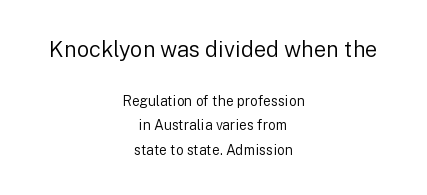
Q: Is the text bold? A: No.
Q: Is the text italic (slanted)? A: No, it is upright.
Q: Is the text underlined? A: No.
Q: How is the paragraph aligned? A: Centered.
Q: Is the spacing between letters normal or unusually wide? A: Normal.
Q: Which block of text is set in a larger size, the first (top) or the second (bottom)? A: The first (top) one.
